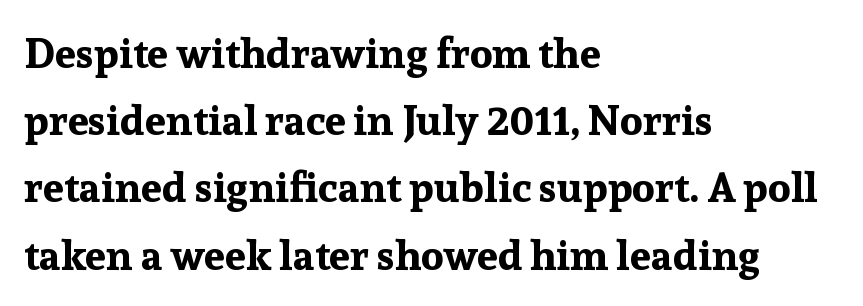
The image shows 42 px bold serif type, upright; set left-aligned, normal line spacing (1.6x), normal letter spacing, not underlined; low stroke contrast and a medium x-height.
